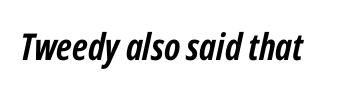
Characters are canted at an angle relative to the baseline's perpendicular. This rendering leaves character spacing at its baseline value. A bare baseline throughout the passage. The letters advance in unequal steps, a hallmark of proportional type. Weight: bold.
